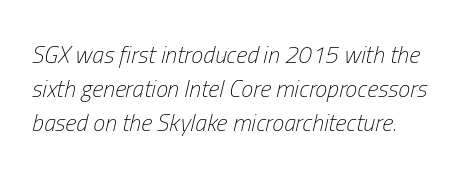
{"italic": "yes", "lean": "right", "slant_degrees": 13, "bold": "no", "underline": "no", "line_spacing": "normal", "line_spacing_ratio": 1.42, "letter_spacing": "normal", "letter_spacing_em": 0.0, "glyph_px": 24}
